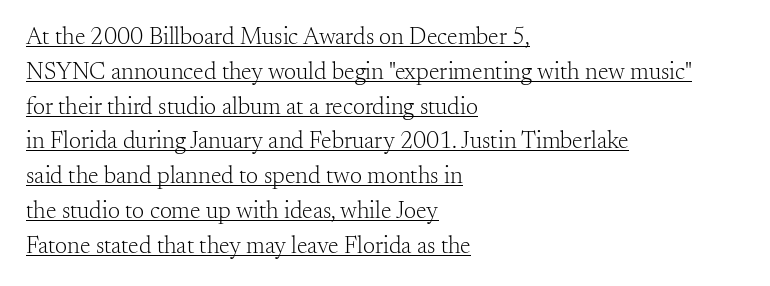
{"italic": "no", "bold": "no", "underline": "yes", "align": "left", "line_spacing": "normal", "line_spacing_ratio": 1.45, "letter_spacing": "normal", "letter_spacing_em": 0.0, "glyph_px": 24}
